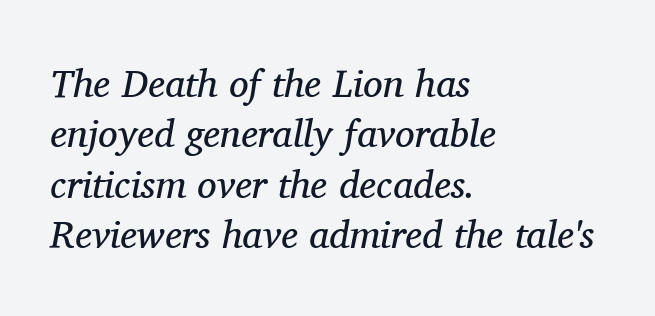
Classification — serif. The zone under the glyphs is completely vacant. The passage shown leans; its letterforms are oblique. A typesetter would call this proportional, since set widths differ per character. Vertical stems look standard width or narrower in stroke. The passage is arranged the way most books set body copy — flush left.
